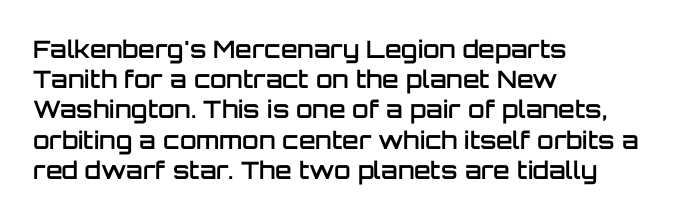
{"italic": "no", "bold": "semi", "underline": "no", "align": "left", "line_spacing": "normal", "line_spacing_ratio": 1.26, "letter_spacing": "normal", "letter_spacing_em": 0.0, "glyph_px": 24}
